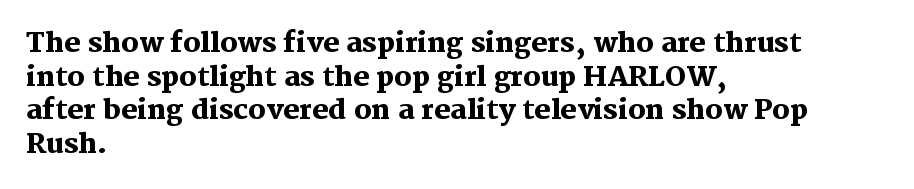
Q: Is the text bold? A: Yes.
Q: Is the text italic (slanted)? A: No, it is upright.
Q: Is the text underlined? A: No.
Q: How is the paragraph aligned? A: Left-aligned.
Q: Is the spacing between letters normal or unusually wide? A: Normal.
Q: Is the spacing between lines tight, normal or loose? A: Normal.
